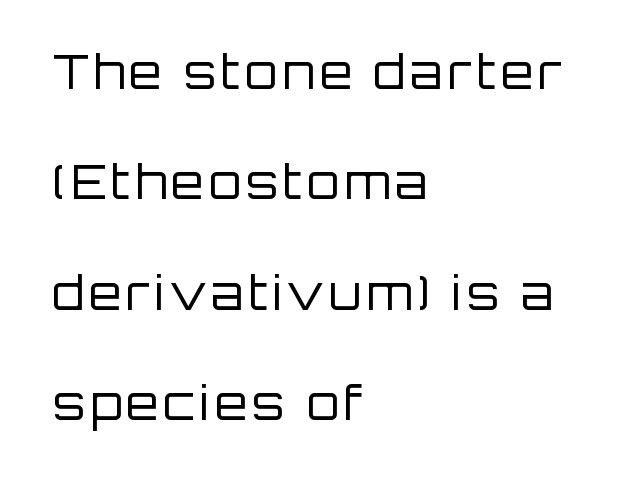
Each row of text sits above clean, open space. Is this a fixed-width face? No — the glyphs have proportional, varying widths. Caption: face not bold, strokes unweighted. Vertical spacing — loose.
